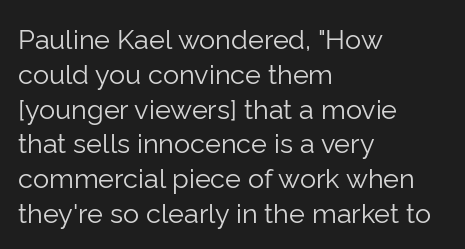
This sample keeps an unexceptional amount of space between lines. Characters remain perfectly vertical along every line. The gap between lines stays unmarked. Is this a heavy cut? Hardly; it is regular or lighter.
